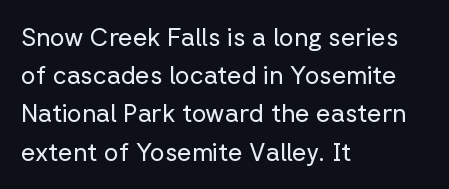
Q: Is the text bold? A: No.
Q: Is the text italic (slanted)? A: No, it is upright.
Q: Is the text underlined? A: No.
Q: How is the paragraph aligned? A: Left-aligned.
Q: Is the spacing between letters normal or unusually wide? A: Normal.
Q: Is the spacing between lines tight, normal or loose? A: Normal.
